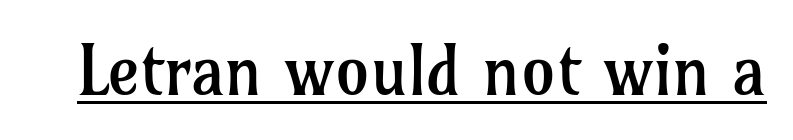
{"serif": "yes", "italic": "no", "bold": "no", "weight": "regular", "width": "normal", "stroke_contrast": "low", "x_height": "medium", "monospaced": "no", "underline": "yes", "letter_spacing": "normal", "letter_spacing_em": 0.0, "glyph_px": 68}
